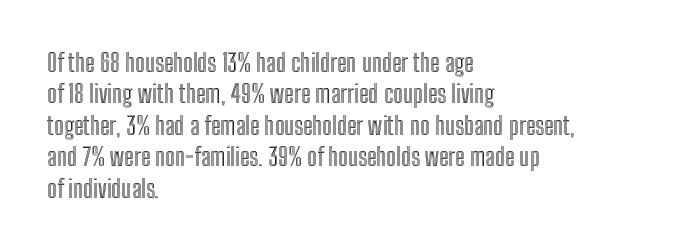
{"italic": "no", "underline": "no", "align": "left", "line_spacing": "normal", "line_spacing_ratio": 1.26, "letter_spacing": "normal", "letter_spacing_em": 0.0, "glyph_px": 25}
